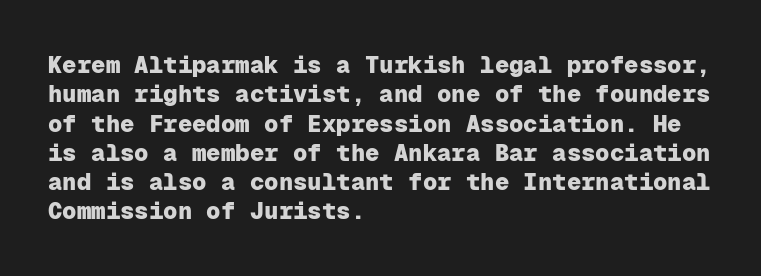
{"italic": "no", "bold": "yes", "underline": "no", "align": "left", "line_spacing_ratio": 1.22, "letter_spacing": "normal", "letter_spacing_em": 0.0, "glyph_px": 24}
